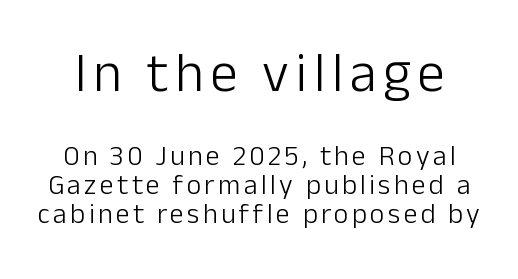
Q: Is the text bold? A: No.
Q: Is the text italic (slanted)? A: No, it is upright.
Q: Is the typeface a serif or a sans-serif typeface? A: Sans-serif.
Q: Is the text underlined? A: No.
Q: Is the spacing between lines tight, normal or loose? A: Tight.
Q: Which block of text is set in a larger size, the first (top) or the second (bottom)? A: The first (top) one.
Q: Width (condensed, normal, or wide)? A: Normal.
Q: Stroke contrast? A: Low.
Q: x-height? A: Medium.
Q: Monospaced? A: No.
